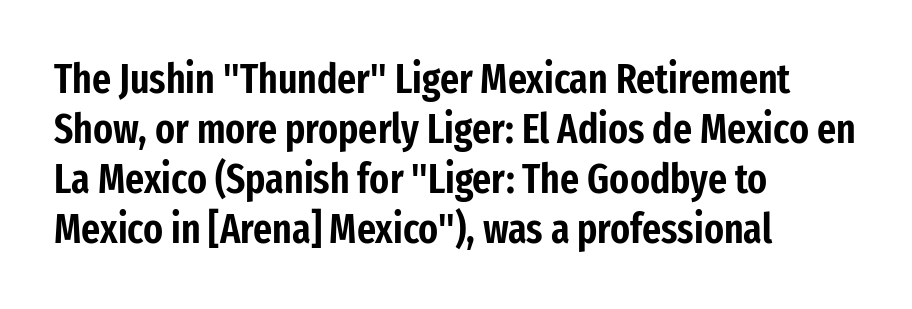
{"serif": "no", "italic": "no", "width": "condensed", "stroke_contrast": "low", "x_height": "medium", "monospaced": "no", "underline": "no", "align": "left", "line_spacing_ratio": 1.22, "letter_spacing": "normal", "letter_spacing_em": 0.0, "glyph_px": 41}
